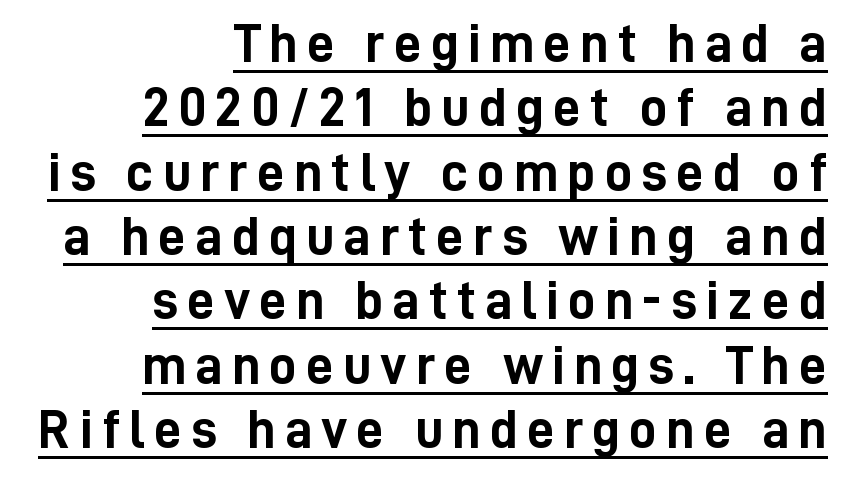
{"serif": "no", "italic": "no", "bold": "yes", "weight": "semibold", "width": "condensed", "stroke_contrast": "low", "x_height": "medium", "monospaced": "no", "underline": "yes", "align": "right", "line_spacing_ratio": 1.17, "glyph_px": 55}
